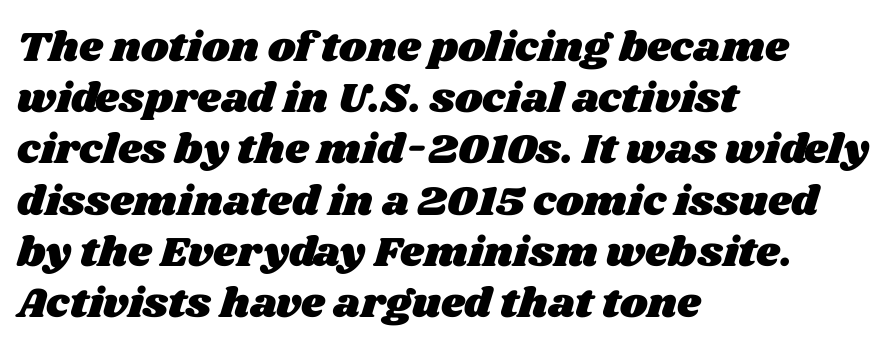
Each row of text sits above clean, open space. These lines stack with their left ends in a neat column. What stands out about the letter spacing? Nothing — it is the standard amount. A typesetter would call this proportional, since set widths differ per character.
